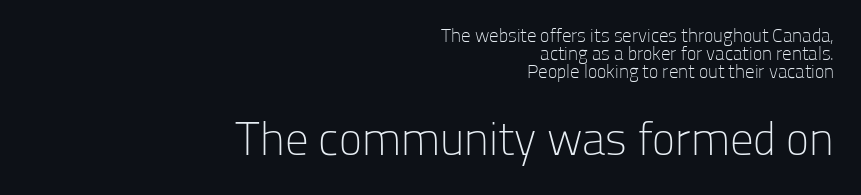
The image shows 47 px light sans-serif type, upright; set right-aligned, tight line spacing (0.96x), normal letter spacing, not underlined; the second (bottom) block is 2.47x larger; low stroke contrast and a medium x-height.
